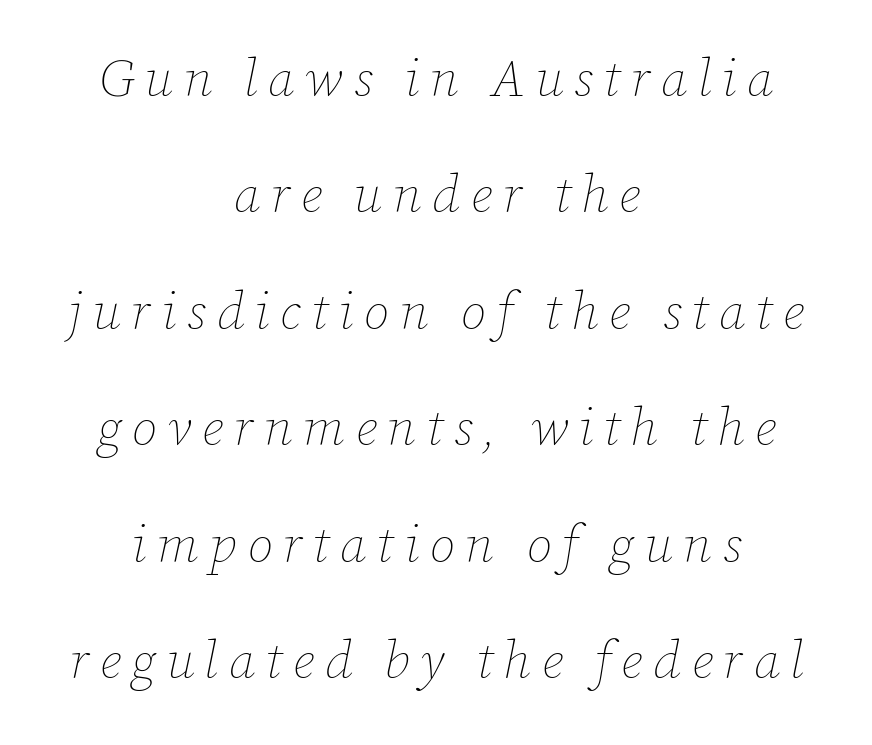
Spacing verdict: proportional, widths tailored to each character. The tracking reads as deliberately expanded to a designer's eye. The face looks like a standard text weight, possibly lighter. Caption: multi-line text, centered on the measure.
